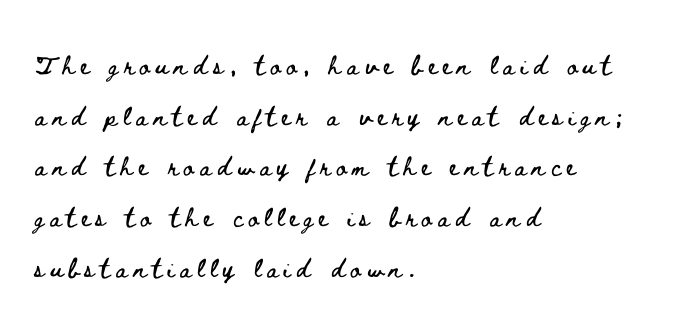
{"underline": "no", "align": "left", "line_spacing": "loose", "line_spacing_ratio": 2.11, "letter_spacing": "wide", "letter_spacing_em": 0.24, "glyph_px": 24}
